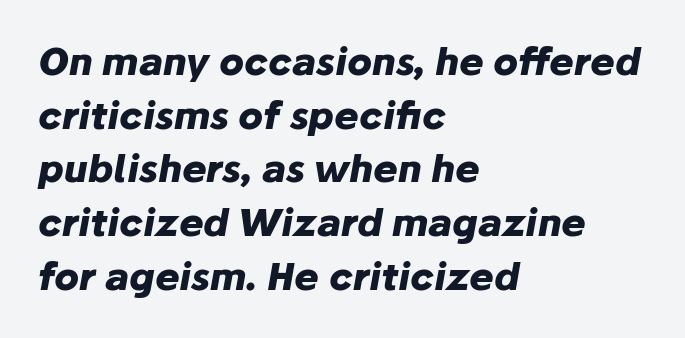
Q: Is the text bold? A: Yes.
Q: Is the text italic (slanted)? A: Yes, it leans right by about 10 degrees.
Q: Is the text underlined? A: No.
Q: How is the paragraph aligned? A: Left-aligned.
Q: Is the spacing between letters normal or unusually wide? A: Normal.
Q: Is the spacing between lines tight, normal or loose? A: Normal.
Q: Width (condensed, normal, or wide)? A: Normal.
Q: Stroke contrast? A: Low.
Q: x-height? A: Medium.
Q: Monospaced? A: No.
